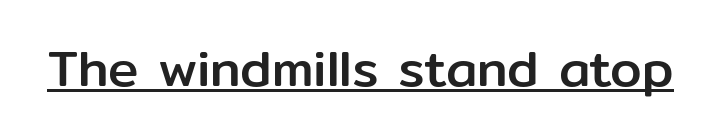
The image shows 51 px sans-serif type, upright; set normal letter spacing, underlined; low stroke contrast and a medium x-height.
